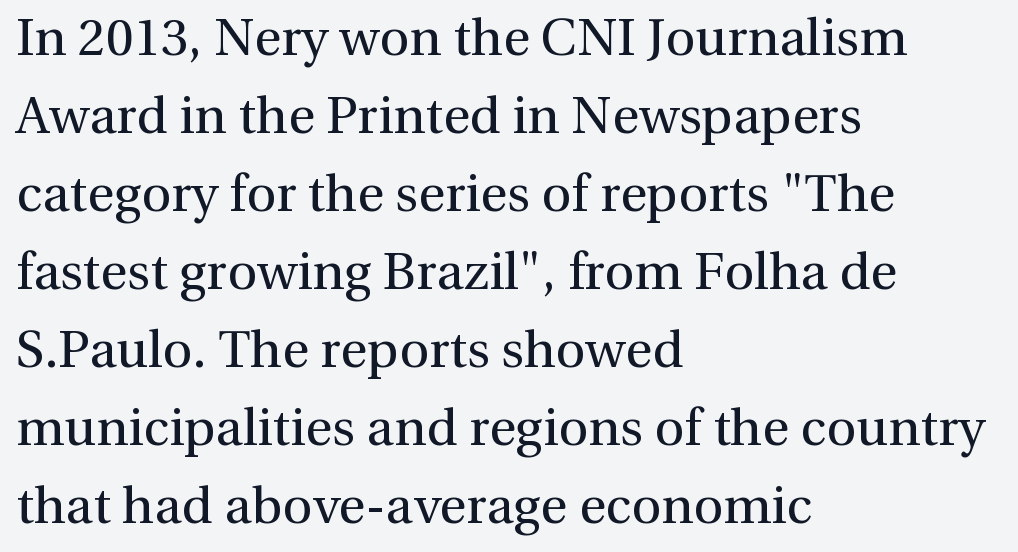
Q: Is the text bold? A: No.
Q: Is the text italic (slanted)? A: No, it is upright.
Q: Is the typeface a serif or a sans-serif typeface? A: Serif.
Q: Is the text underlined? A: No.
Q: How is the paragraph aligned? A: Left-aligned.
Q: Is the spacing between letters normal or unusually wide? A: Normal.
Q: Is the spacing between lines tight, normal or loose? A: Normal.
Q: Width (condensed, normal, or wide)? A: Normal.
Q: x-height? A: Medium.
Q: Monospaced? A: No.
